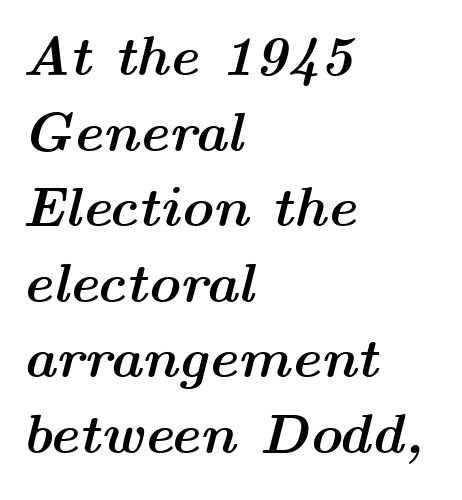
The image shows 56 px semibold, wide type, italic (leaning right); set left-aligned, normal line spacing (1.35x), normal letter spacing, not underlined; medium stroke contrast and a medium x-height.
